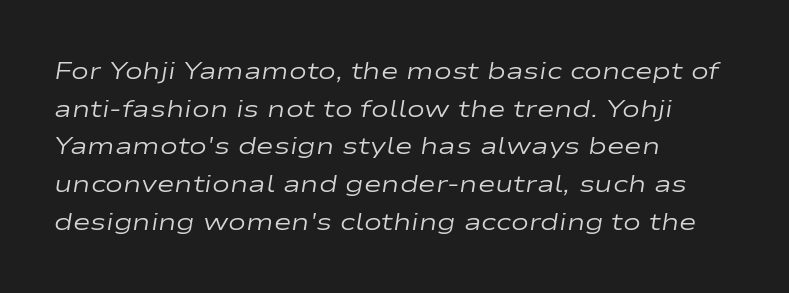
The image shows 24 px text type, italic (leaning right); set left-aligned, normal line spacing (1.57x), normal letter spacing, not underlined.
